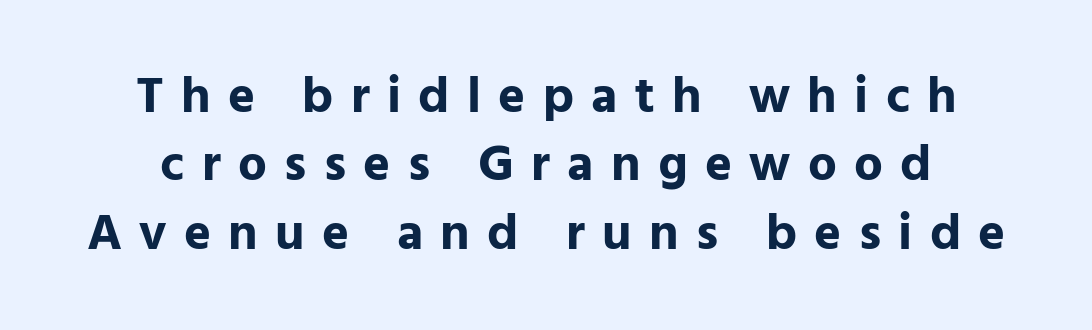
This sample has the flowing, uneven cadence of proportional lettering. Does extra space separate the letters? Yes, quite a lot of it. No feet cap the strokes, marking this as sans-serif type. Type without underlining. The rendering uses a moderate line-height, typical for paragraphs.
